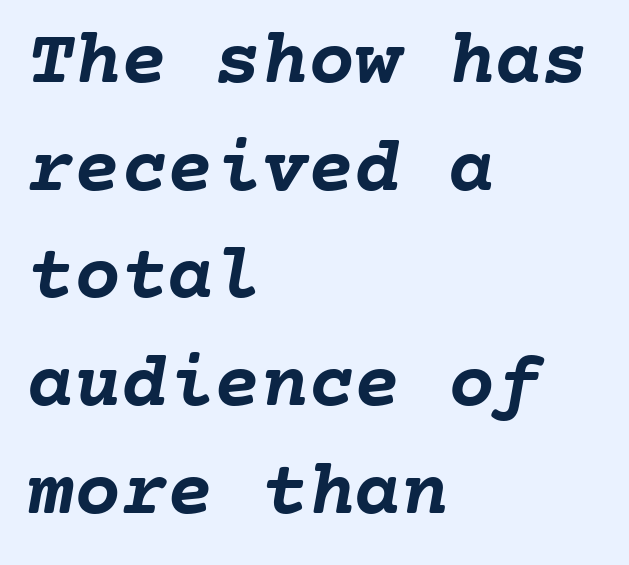
The image shows 78 px semibold type, monospaced; set left-aligned, normal line spacing (1.38x), normal letter spacing, not underlined; low stroke contrast and a medium x-height.
